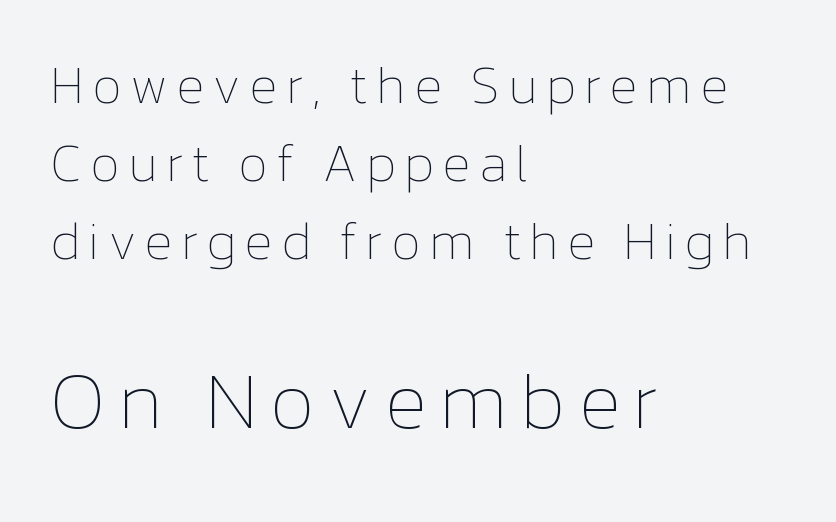
Q: Is the text bold? A: No.
Q: Is the text italic (slanted)? A: No, it is upright.
Q: Is the text underlined? A: No.
Q: How is the paragraph aligned? A: Left-aligned.
Q: Is the spacing between lines tight, normal or loose? A: Normal.
Q: Which block of text is set in a larger size, the first (top) or the second (bottom)? A: The second (bottom) one.
Q: Width (condensed, normal, or wide)? A: Normal.
Q: Stroke contrast? A: Low.
Q: x-height? A: Medium.
Q: Monospaced? A: No.
